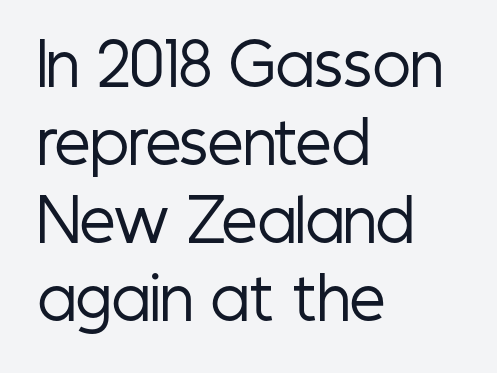
{"serif": "no", "italic": "no", "bold": "no", "weight": "regular", "width": "condensed", "stroke_contrast": "low", "x_height": "medium", "monospaced": "no", "underline": "no", "align": "left", "line_spacing": "normal", "line_spacing_ratio": 1.37, "letter_spacing": "normal", "letter_spacing_em": 0.0, "glyph_px": 57}
